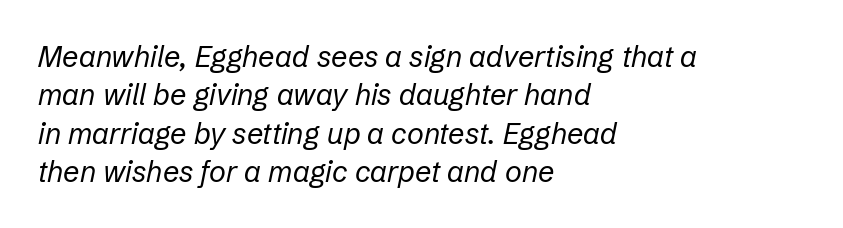
Stroke mass is kept to a normal reading level or below. The space beneath each line is pristine and unruled. Compared with a centered layout, this one pins lines to the left instead. Evenly set lines give the paragraph a standard silhouette.
